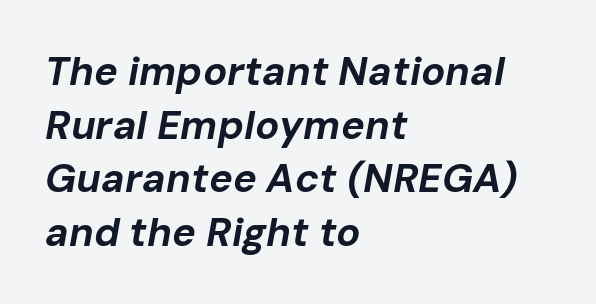
Q: Is the text bold? A: Yes.
Q: Is the text italic (slanted)? A: Yes, it leans right by about 10 degrees.
Q: Is the text underlined? A: No.
Q: How is the paragraph aligned? A: Left-aligned.
Q: Is the spacing between letters normal or unusually wide? A: Normal.
Q: Is the spacing between lines tight, normal or loose? A: Normal.
Q: Width (condensed, normal, or wide)? A: Normal.
Q: Stroke contrast? A: Low.
Q: x-height? A: Medium.
Q: Monospaced? A: No.
